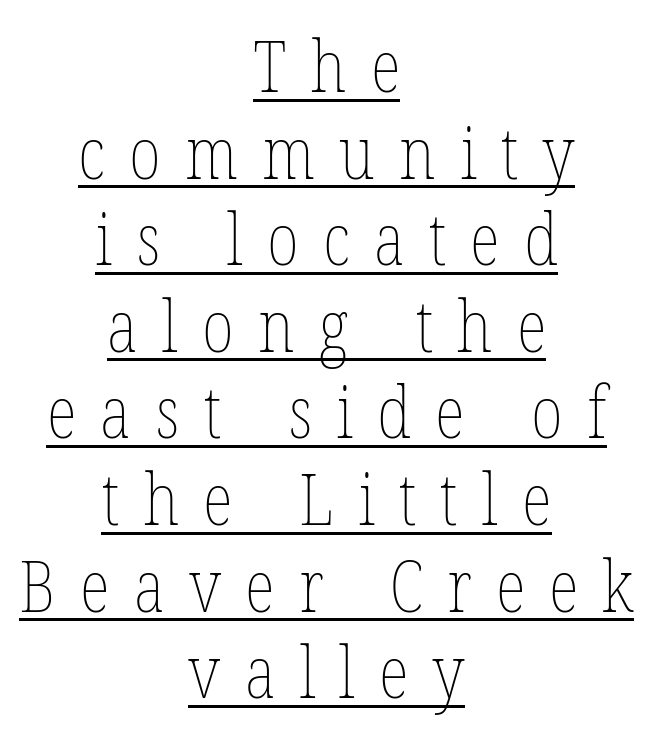
The image shows 71 px thin, condensed type; set centered, line spacing 1.22x, unusually wide letter spacing (+0.34 em), underlined; low stroke contrast and a medium x-height.
